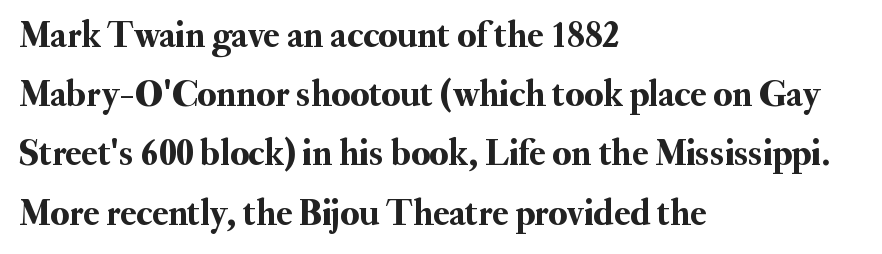
Characters remain perfectly vertical along every line. Where is the straight margin? On the left. The specimen omits any rule beneath the text block's lines. Tracking here is standard; glyphs follow each other at the usual distance.
